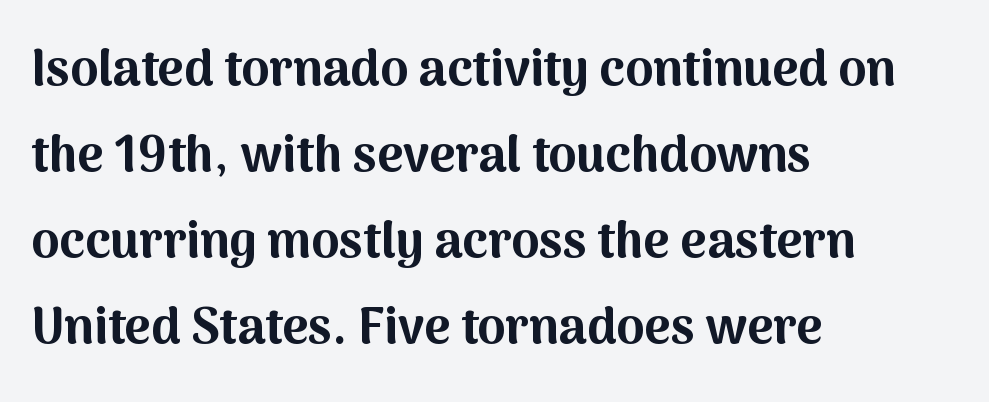
The image shows 50 px bold sans-serif type, upright; set left-aligned, line spacing 1.72x, normal letter spacing, not underlined; medium stroke contrast and a medium x-height.
